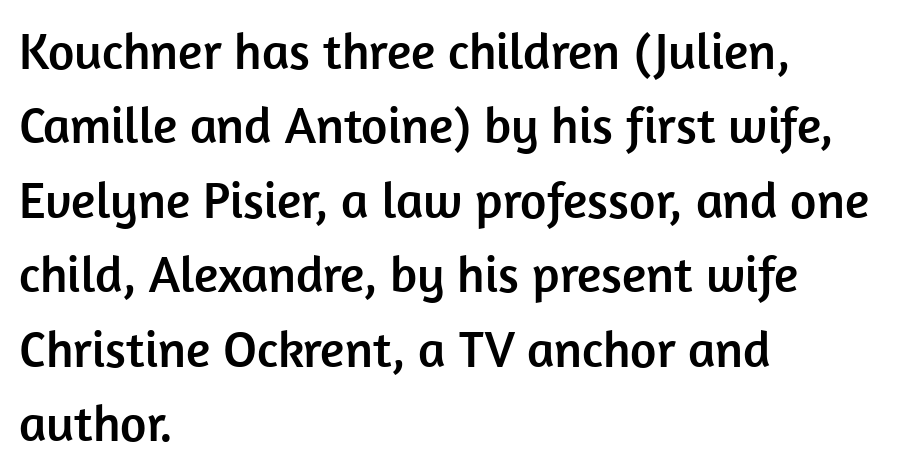
These lines keep a tight, regular rhythm from letter to letter. This is sans-serif lettering, the kind often seen on screens and signage. This sample keeps an unexceptional amount of space between lines. Short and long lines alike share a common starting point at left.
